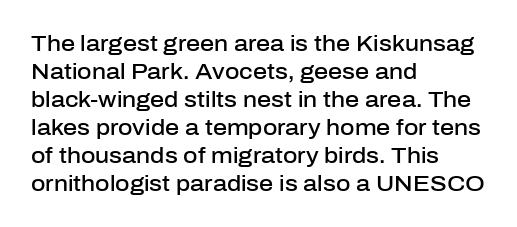
The image shows 22 px text type, upright; set left-aligned, normal line spacing (1.27x), normal letter spacing, not underlined.
